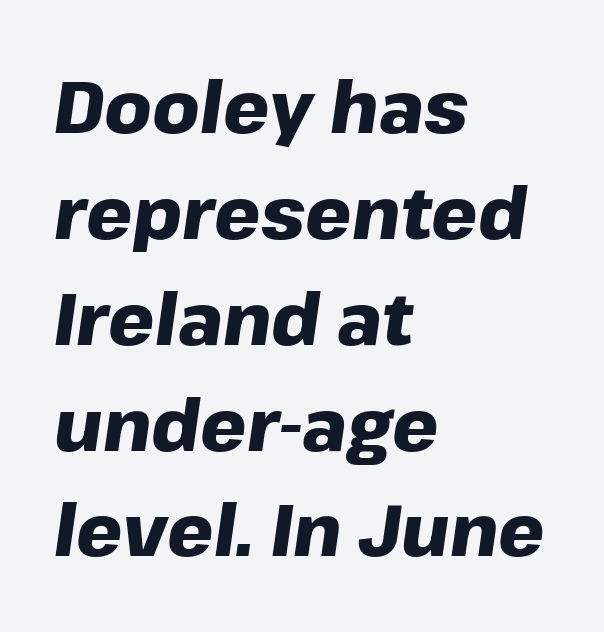
{"italic": "yes", "lean": "right", "slant_degrees": 8, "bold": "yes", "weight": "heavy", "width": "normal", "stroke_contrast": "low", "x_height": "medium", "monospaced": "no", "underline": "no", "align": "left", "line_spacing": "normal", "line_spacing_ratio": 1.45, "letter_spacing": "normal", "letter_spacing_em": 0.0, "glyph_px": 73}
